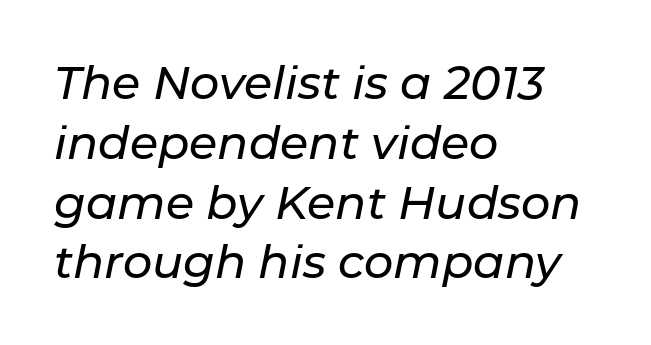
Q: Is the text italic (slanted)? A: Yes, it leans right by about 11 degrees.
Q: Is the text underlined? A: No.
Q: How is the paragraph aligned? A: Left-aligned.
Q: Is the spacing between letters normal or unusually wide? A: Normal.
Q: Is the spacing between lines tight, normal or loose? A: Normal.
Q: Width (condensed, normal, or wide)? A: Normal.
Q: Stroke contrast? A: Low.
Q: x-height? A: Medium.
Q: Monospaced? A: No.
